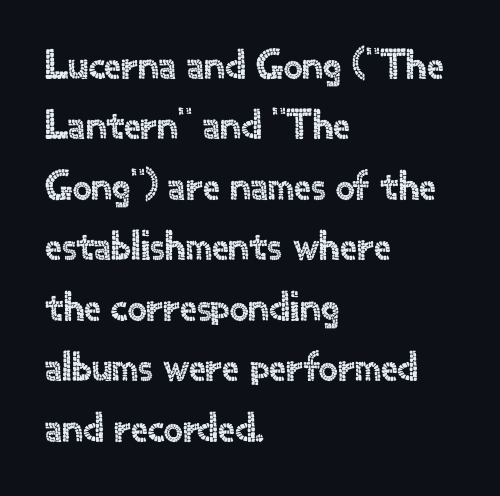
Looks like regular typesetting: each glyph gets only the width it needs. Check where the strokes stop: nothing finishes them off — pure sans. Clear beneath every line of the passage. The horizontal fit of the characters is conventional and even.
